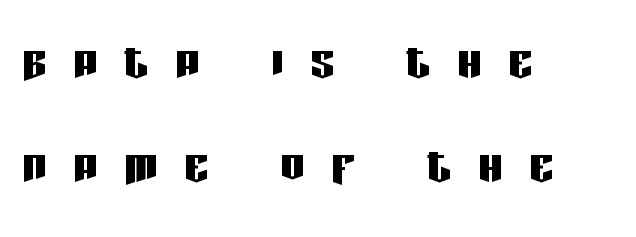
Every row of glyphs begins at an identical x-position on the left. Varying glyph widths throughout — classic text-font behaviour. Italic? Not at all — the glyphs are vertical. You could only call the tracking loose — the letters float apart. This sample uses a sans-serif face. The foot of each line stays bare and open.
